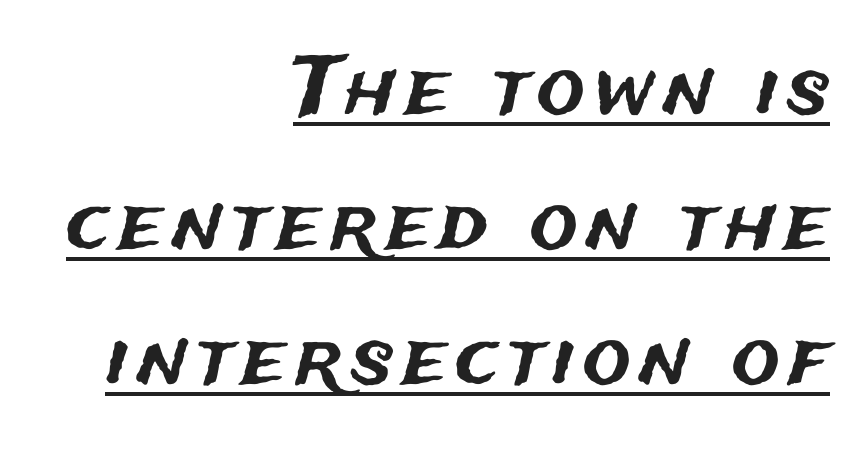
The leading is moderate, giving the passage an even texture. Spacing verdict: proportional, widths tailored to each character. The lettering is marked with a stroke running underneath it. Line ends are locked; line starts wander.
